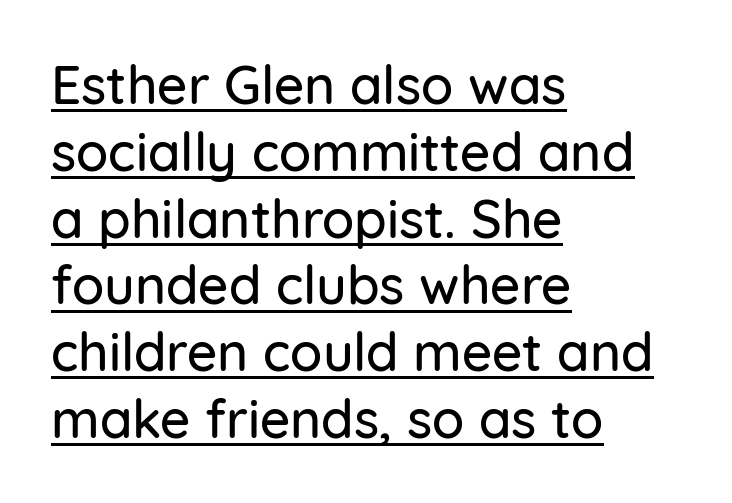
Character widths vary here, with narrow letters taking less room than wide ones. Style check: upright. Teacher's note: observe the even left margin — that is flush-left alignment. Line spacing here is normal.
